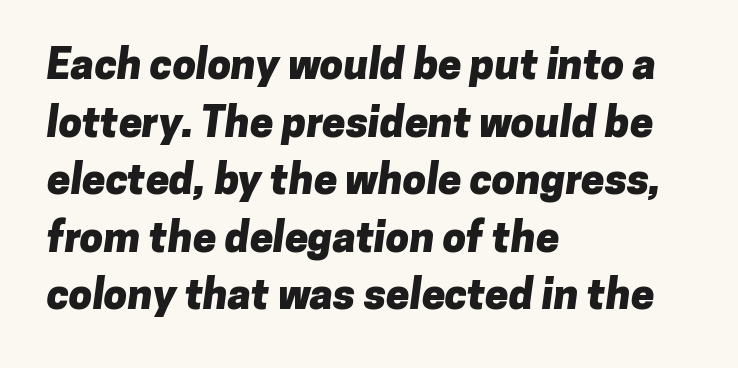
The image shows 42 px heavy sans-serif type; set left-aligned, normal line spacing (1.37x), normal letter spacing, not underlined; low stroke contrast and a medium x-height.
